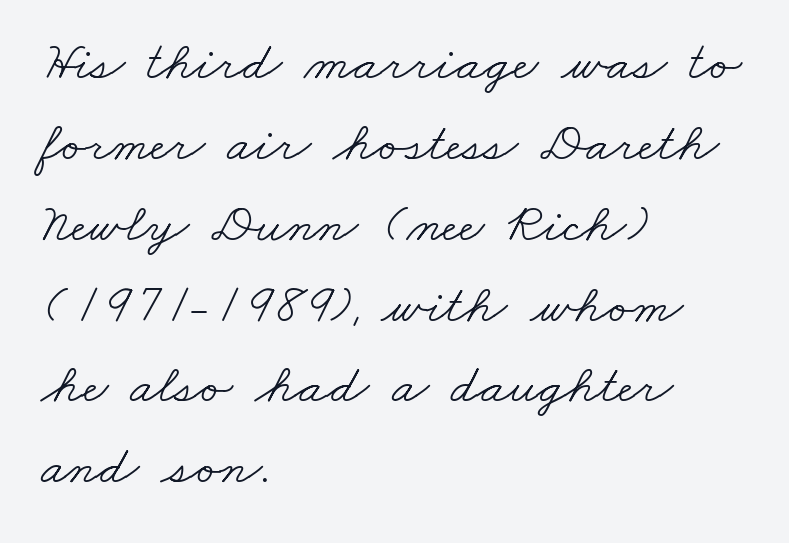
The image shows 55 px light, wide serif type; set left-aligned, normal line spacing (1.47x), normal letter spacing, not underlined; low stroke contrast and a small x-height.
